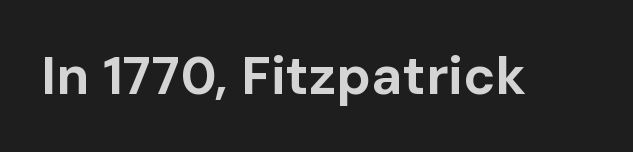
Q: Is the text bold? A: Yes.
Q: Is the text italic (slanted)? A: No, it is upright.
Q: Is the typeface a serif or a sans-serif typeface? A: Sans-serif.
Q: Is the text underlined? A: No.
Q: Is the spacing between letters normal or unusually wide? A: Normal.
Q: Width (condensed, normal, or wide)? A: Normal.
Q: Stroke contrast? A: Low.
Q: x-height? A: Medium.
Q: Monospaced? A: No.
